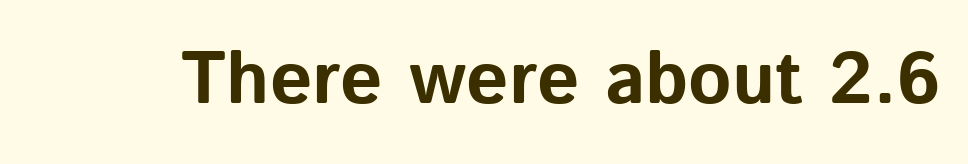
Each letter keeps its own natural width here, so spacing adapts to shape. The font's upright variant was chosen for this text. Grotesque or geometric, the face here clearly has no serifs. The font is running at its bold setting. Honestly, the letter spacing is just normal — you wouldn't notice it.
